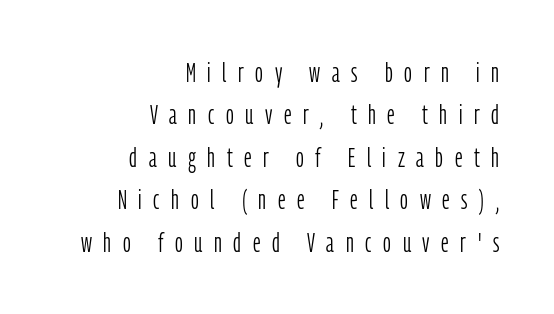
Weight class: somewhere from thin through regular. Just letters on the line, the space beneath them empty. Between one letter and the next there's a generous, obvious gap. The lines sit at an ordinary, default distance from one another. The font's upright variant was chosen for this text. The setting favours the right margin, as signatures and pull-quotes sometimes do.
